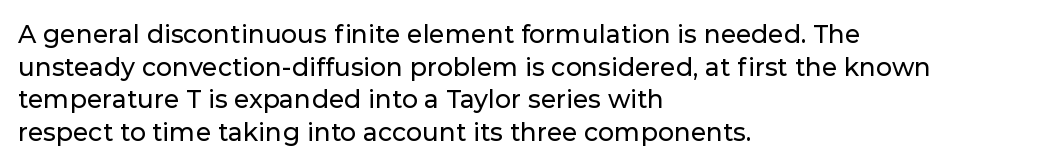
The tracking reads as untouched default to a designer's eye. Has an underline been added? It has not. Where is the straight margin? On the left. A typesetter would call this leading conventional body-copy spacing.
